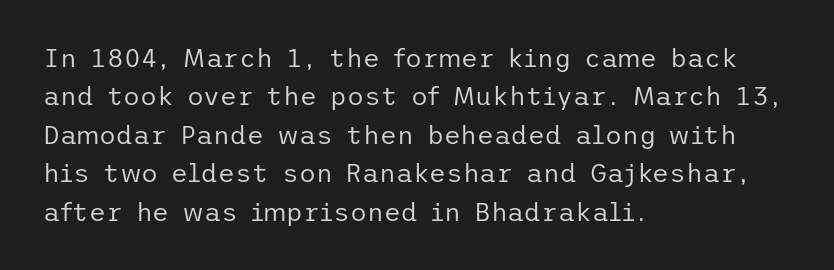
The image shows 26 px text type, upright; set left-aligned, normal line spacing (1.48x), normal letter spacing, not underlined.
